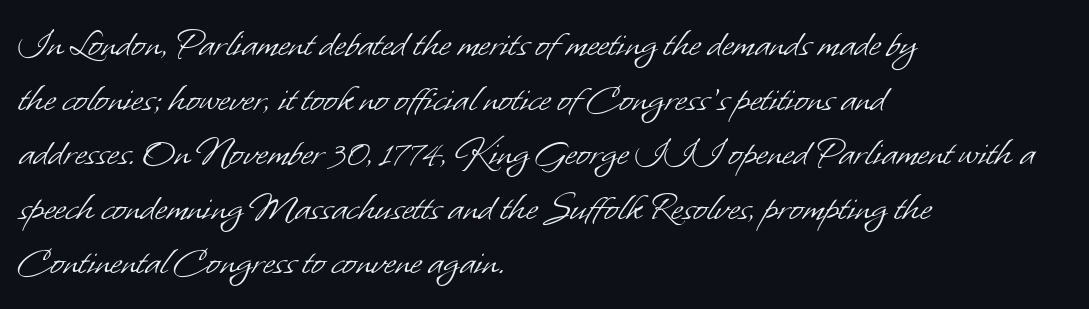
Weight: in the light-to-regular range. Do the characters align in a grid? No, the font is proportional. This is sans-serif lettering, the kind often seen on screens and signage. Words appear dense and cohesive because spacing is normal.
